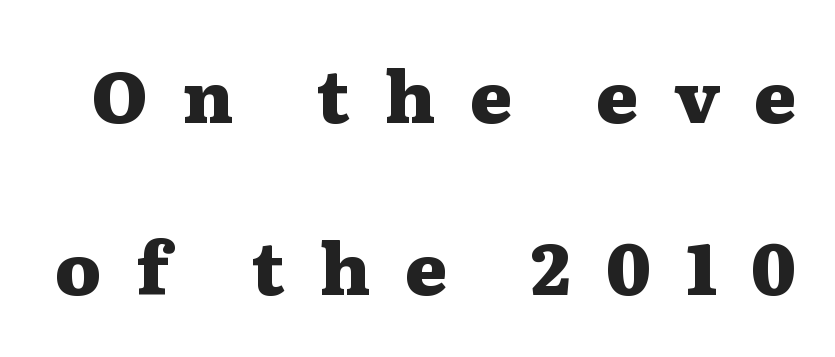
A roman cut, with each character standing at attention. Rule under the text: the space is simply empty. The rendering uses natural spacing where letterforms have individual widths. The leading is generous, giving the passage an open texture.
